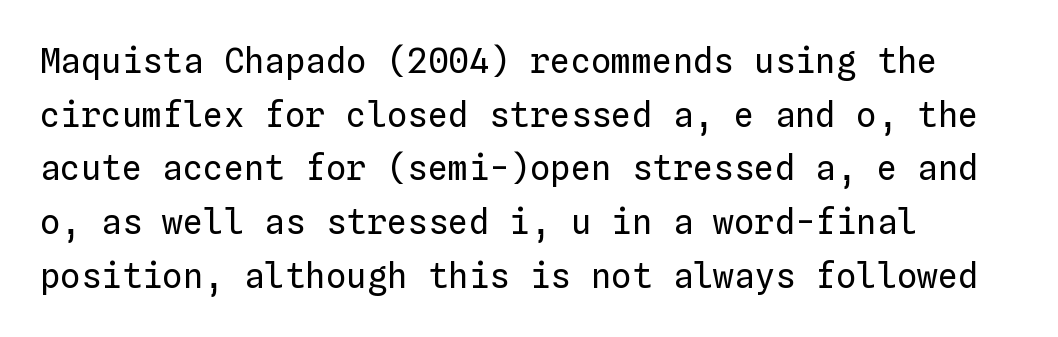
The image shows 34 px regular-weight type, upright, monospaced; set left-aligned, normal line spacing (1.58x), normal letter spacing, not underlined; low stroke contrast and a medium x-height.
